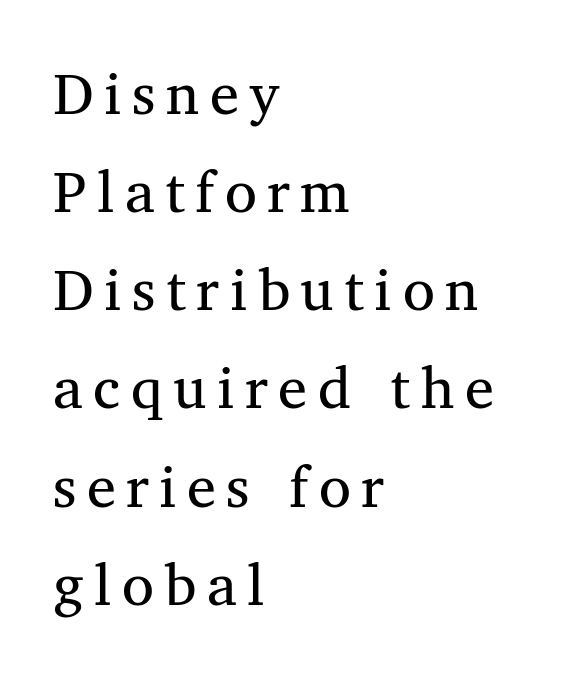
The image shows 65 px regular-weight serif type, upright; set left-aligned, normal line spacing (1.51x), not underlined; medium stroke contrast and a medium x-height.
